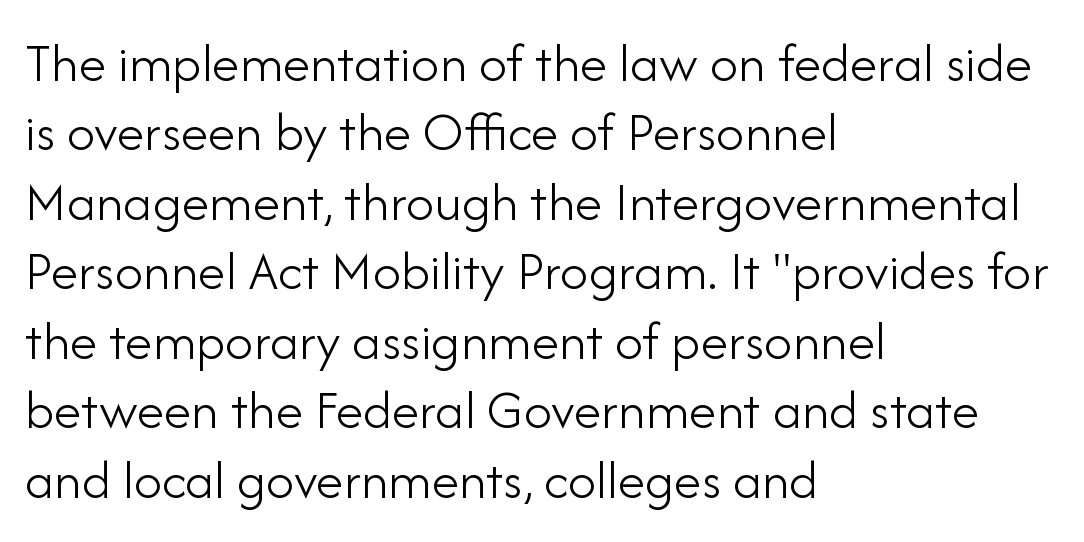
Tracking value appears to be zero — textbook default spacing. In CSS terms this would be text-align: left. Every stem runs plumb, perpendicular to the baseline. The specimen omits any rule beneath the text block's lines. Think of a printed novel: that variable character pitch is what you see here. This reads as an unemphasized weight, regular at the heaviest.
